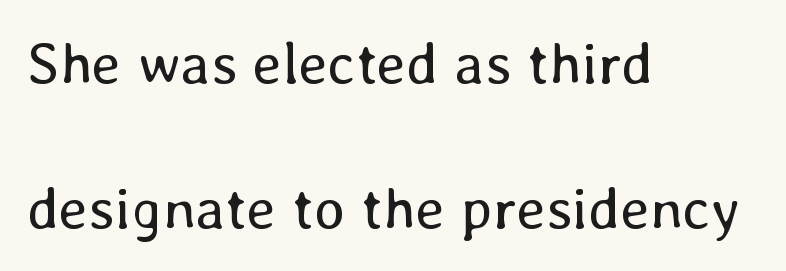
Is the letter spacing exaggerated? No — it looks like the ordinary default. Underline: absent. Successive baselines arrive slowly, with a big drop between each. Caption: multi-line text, flush left, ragged right.
